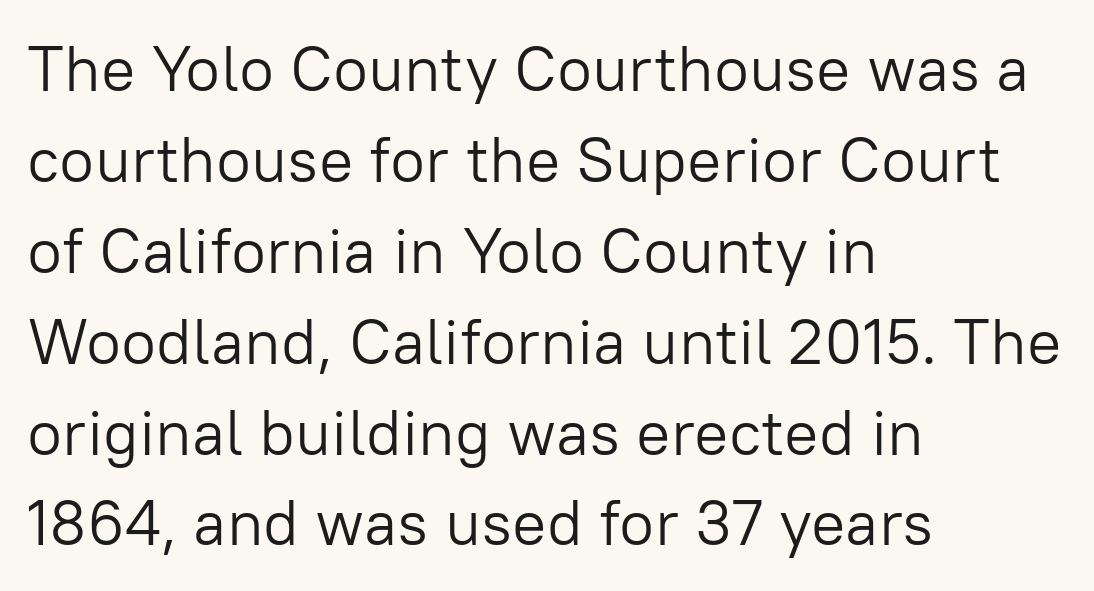
{"serif": "no", "italic": "no", "bold": "no", "weight": "light", "width": "normal", "stroke_contrast": "low", "x_height": "medium", "monospaced": "no", "underline": "no", "align": "left", "line_spacing": "normal", "line_spacing_ratio": 1.42, "letter_spacing": "normal", "letter_spacing_em": 0.0, "glyph_px": 64}
